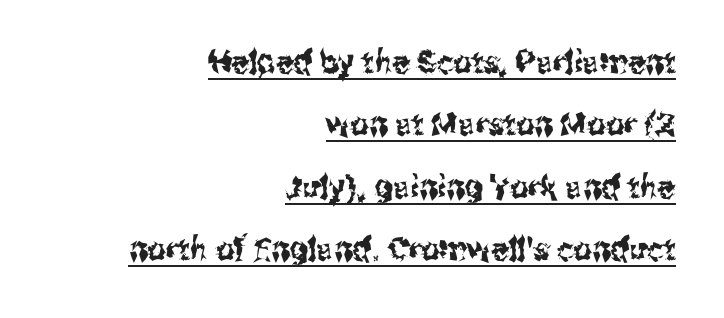
The image shows 32 px condensed sans-serif type, upright; set right-aligned, loose line spacing (1.95x), normal letter spacing, underlined; medium stroke contrast and a medium x-height.
